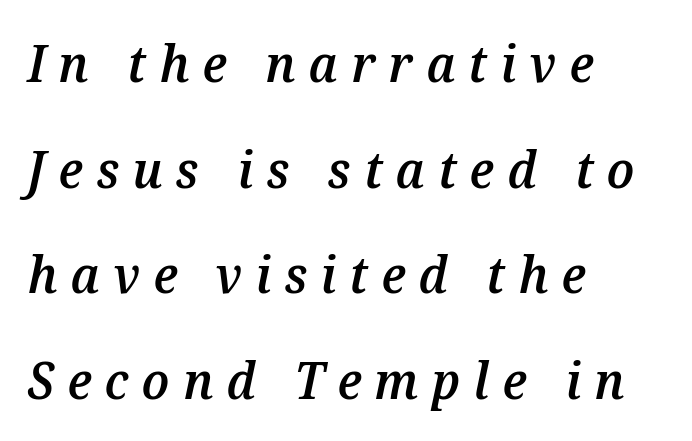
{"italic": "yes", "lean": "right", "slant_degrees": 12, "bold": "semi", "weight": "semibold", "width": "normal", "stroke_contrast": "medium", "x_height": "medium", "monospaced": "no", "underline": "no", "align": "left", "line_spacing": "loose", "line_spacing_ratio": 2.07, "letter_spacing": "wide", "letter_spacing_em": 0.26, "glyph_px": 51}
